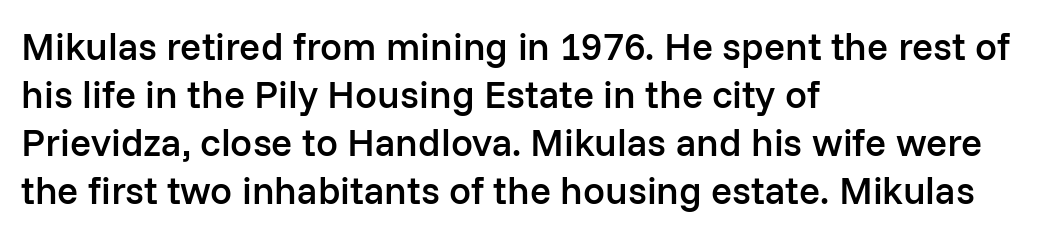
{"serif": "no", "italic": "no", "bold": "semi", "weight": "semibold", "width": "normal", "stroke_contrast": "low", "x_height": "medium", "monospaced": "no", "underline": "no", "align": "left", "line_spacing_ratio": 1.23, "letter_spacing": "normal", "letter_spacing_em": 0.0, "glyph_px": 39}
